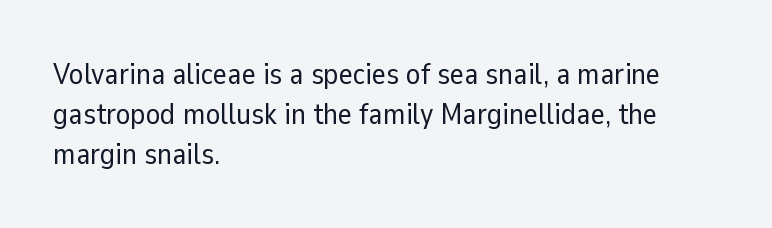
Q: Is the text bold? A: No.
Q: Is the text italic (slanted)? A: No, it is upright.
Q: Is the typeface a serif or a sans-serif typeface? A: Sans-serif.
Q: Is the text underlined? A: No.
Q: How is the paragraph aligned? A: Left-aligned.
Q: Is the spacing between letters normal or unusually wide? A: Normal.
Q: Is the spacing between lines tight, normal or loose? A: Normal.
Q: Width (condensed, normal, or wide)? A: Normal.
Q: Stroke contrast? A: Low.
Q: x-height? A: Medium.
Q: Monospaced? A: No.
